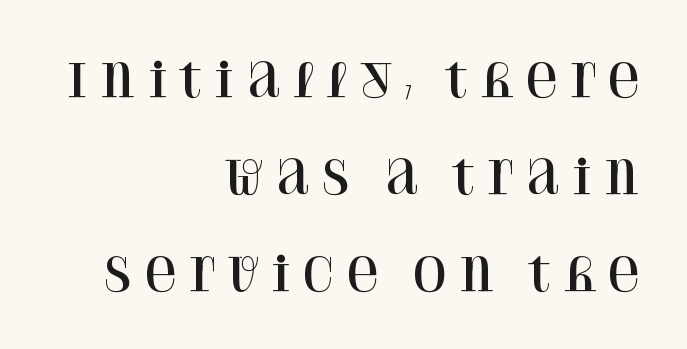
The image shows 45 px serif type, upright; set right-aligned, loose line spacing (2.16x), not underlined; high stroke contrast and a large x-height.
